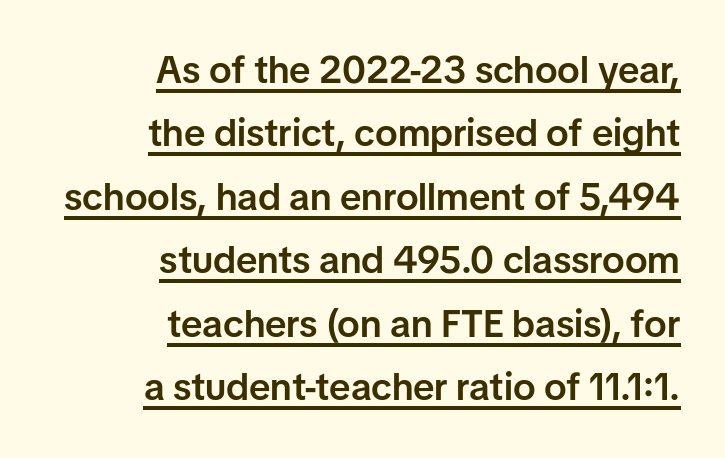
The setting favours the right margin, as signatures and pull-quotes sometimes do. Horizontal bands of white between lines are of average thickness. Letterform terminals end flat and unadorned throughout the passage. How are the letters spaced? Ordinarily, with no added tracking. If you drew a line through each stem, it would be perfectly vertical. Note the varied advance widths — an 'i' is clearly narrower than an 'm'.
